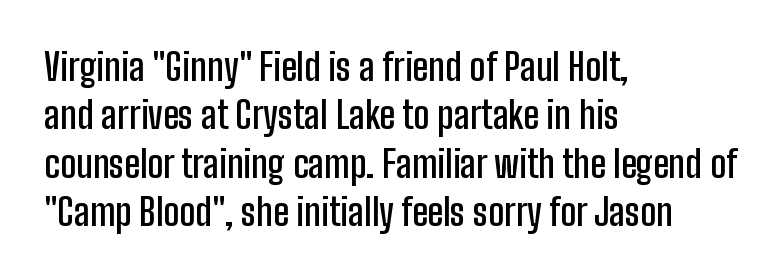
The image shows 37 px semibold, condensed sans-serif type, upright; set left-aligned, normal line spacing (1.31x), normal letter spacing, not underlined; low stroke contrast and a medium x-height.
